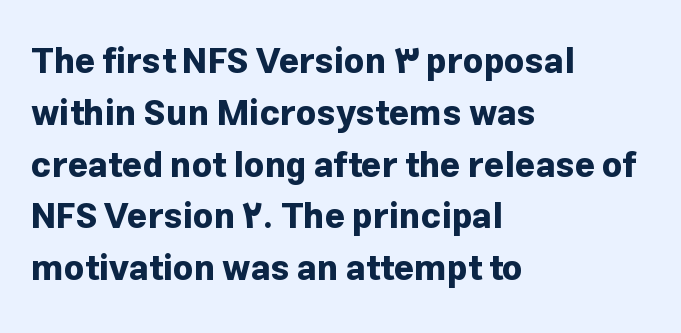
{"serif": "no", "italic": "no", "bold": "yes", "weight": "bold", "width": "normal", "stroke_contrast": "low", "x_height": "medium", "monospaced": "no", "underline": "no", "align": "left", "line_spacing": "normal", "line_spacing_ratio": 1.48, "letter_spacing": "normal", "letter_spacing_em": 0.0, "glyph_px": 35}
